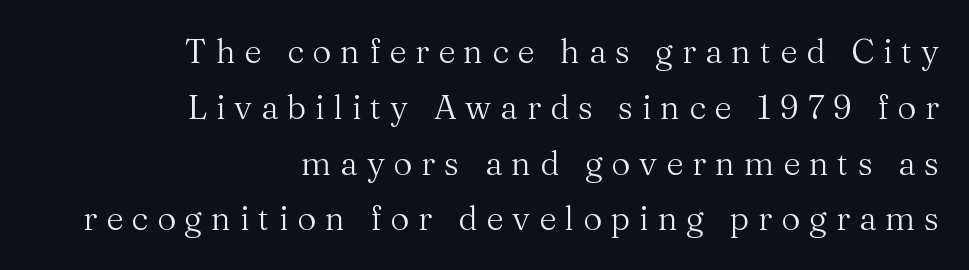
Q: Is the text bold? A: No.
Q: Is the text italic (slanted)? A: No, it is upright.
Q: Is the typeface a serif or a sans-serif typeface? A: Serif.
Q: Is the text underlined? A: No.
Q: How is the paragraph aligned? A: Right-aligned.
Q: Is the spacing between letters normal or unusually wide? A: Unusually wide.
Q: Is the spacing between lines tight, normal or loose? A: Normal.
Q: Width (condensed, normal, or wide)? A: Normal.
Q: Stroke contrast? A: Medium.
Q: x-height? A: Medium.
Q: Monospaced? A: No.
